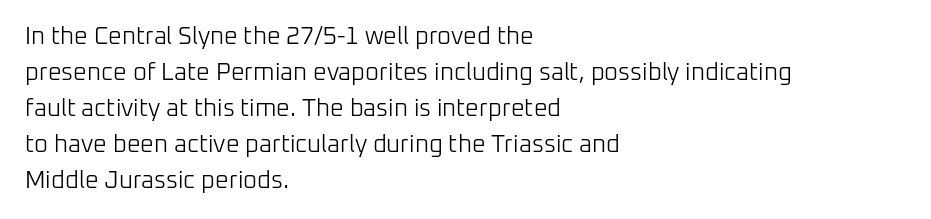
There is no visible air inserted between adjacent glyphs. The rendering anchors every line to the left-hand side. Counters stay open thanks to moderate or lighter strokes. Is there much room between lines? A standard amount, neither cramped nor airy. Type without underlining.
